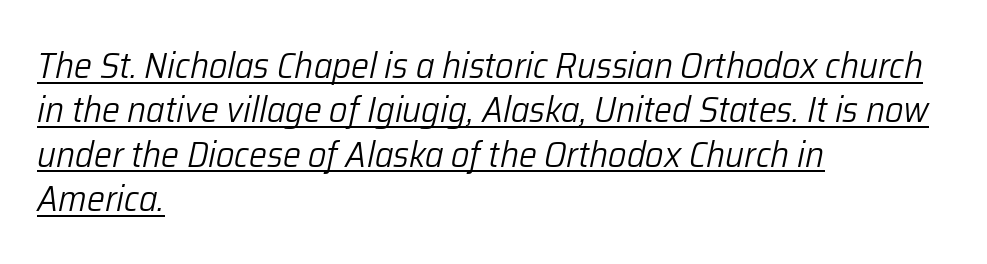
The image shows 36 px light type, italic (leaning right); set left-aligned, line spacing 1.23x, normal letter spacing, underlined; low stroke contrast and a medium x-height.
